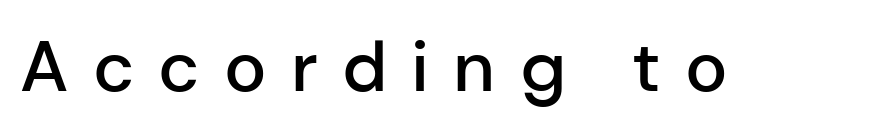
The image shows 71 px semibold sans-serif type, upright; set unusually wide letter spacing (+0.34 em), not underlined; low stroke contrast and a medium x-height.
